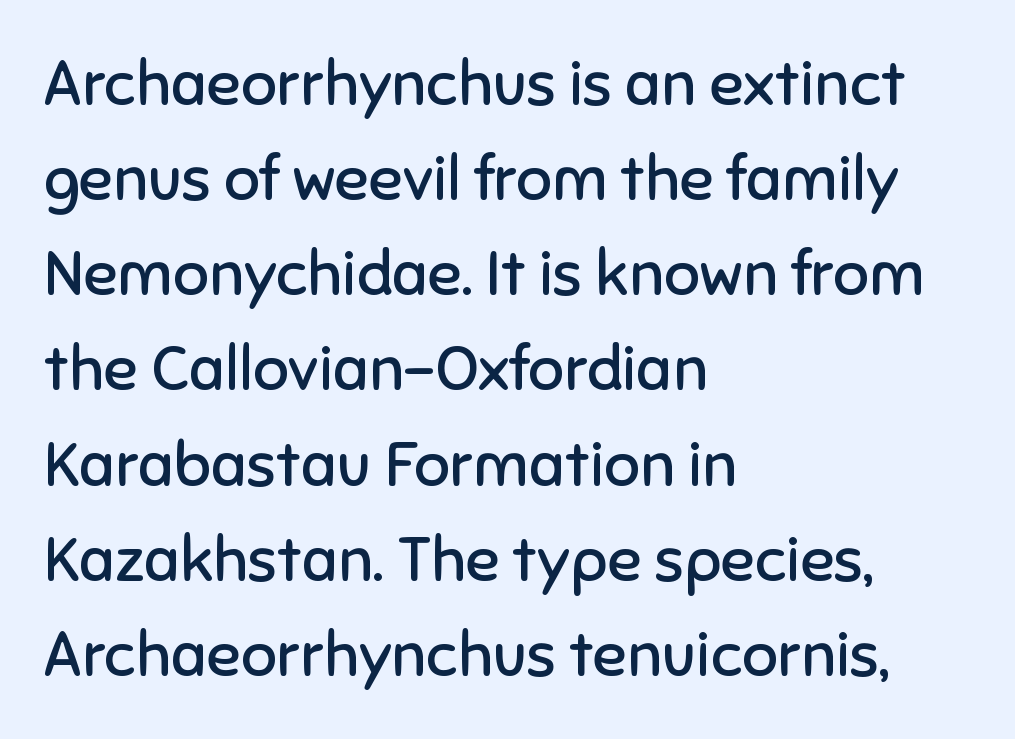
Q: Is the text bold? A: No.
Q: Is the text italic (slanted)? A: No, it is upright.
Q: Is the typeface a serif or a sans-serif typeface? A: Sans-serif.
Q: Is the text underlined? A: No.
Q: How is the paragraph aligned? A: Left-aligned.
Q: Is the spacing between letters normal or unusually wide? A: Normal.
Q: Is the spacing between lines tight, normal or loose? A: Normal.
Q: Width (condensed, normal, or wide)? A: Normal.
Q: Stroke contrast? A: Low.
Q: x-height? A: Medium.
Q: Monospaced? A: No.
